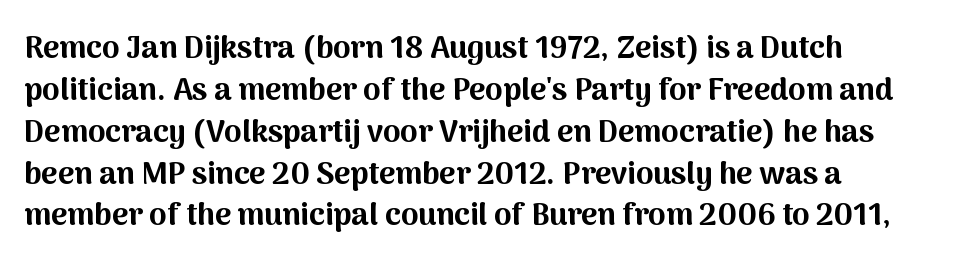
The image shows 31 px bold sans-serif type, upright; set left-aligned, normal line spacing (1.35x), normal letter spacing, not underlined; medium stroke contrast and a medium x-height.
